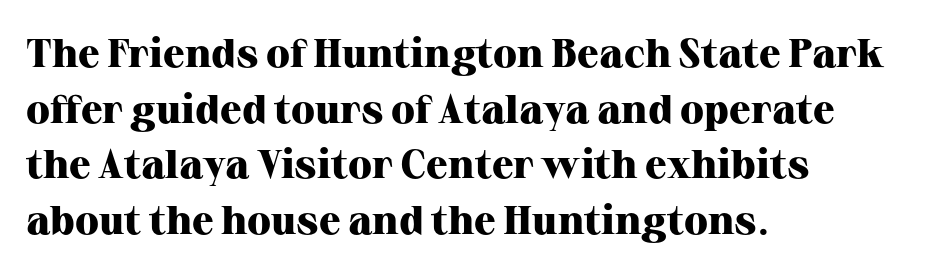
{"serif": "yes", "italic": "no", "bold": "yes", "weight": "heavy", "width": "normal", "stroke_contrast": "high", "x_height": "medium", "monospaced": "no", "underline": "no", "align": "left", "line_spacing": "normal", "line_spacing_ratio": 1.39, "letter_spacing": "normal", "letter_spacing_em": 0.0, "glyph_px": 40}
